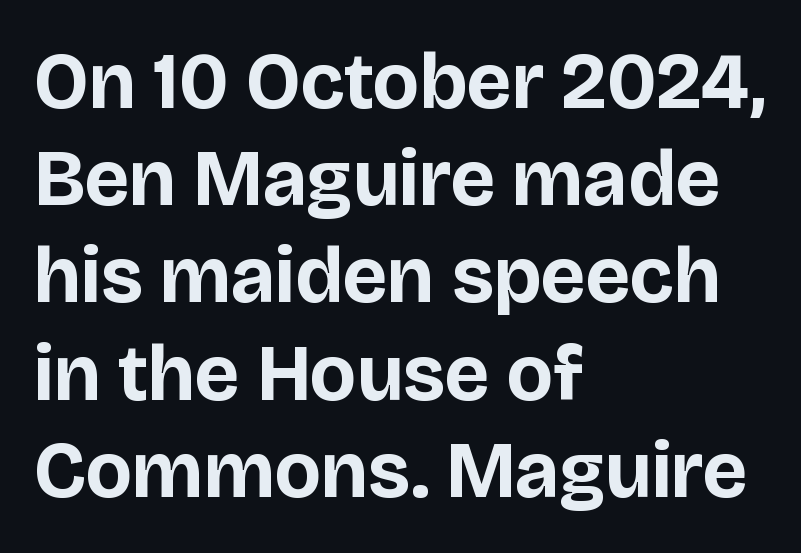
The image shows 79 px bold sans-serif type, upright; set left-aligned, line spacing 1.23x, normal letter spacing, not underlined; low stroke contrast and a large x-height.
